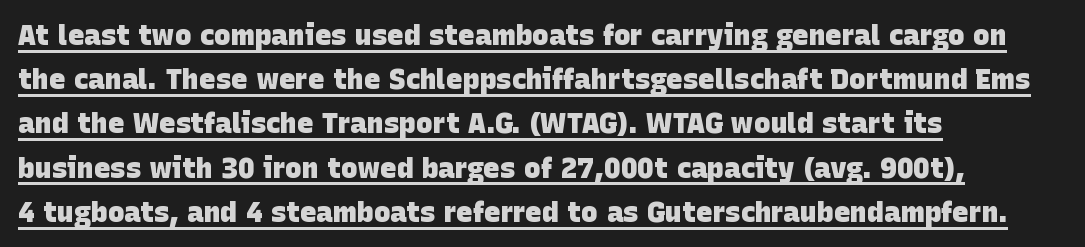
The image shows 28 px heavy sans-serif type; set left-aligned, normal line spacing (1.58x), normal letter spacing, underlined; low stroke contrast and a large x-height.
